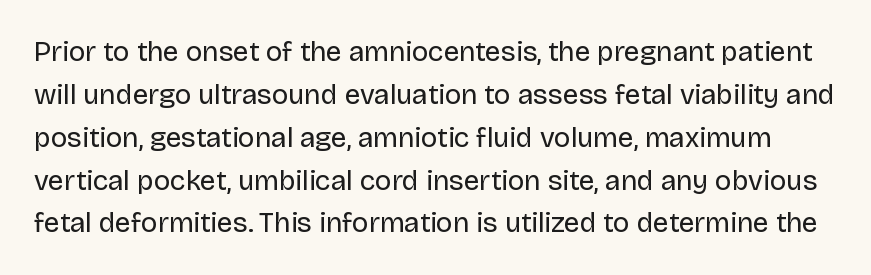
Q: Is the text bold? A: No.
Q: Is the text italic (slanted)? A: No, it is upright.
Q: Is the typeface a serif or a sans-serif typeface? A: Sans-serif.
Q: Is the text underlined? A: No.
Q: Is the spacing between letters normal or unusually wide? A: Normal.
Q: Is the spacing between lines tight, normal or loose? A: Normal.
Q: Width (condensed, normal, or wide)? A: Normal.
Q: Stroke contrast? A: Low.
Q: x-height? A: Large.
Q: Monospaced? A: No.
